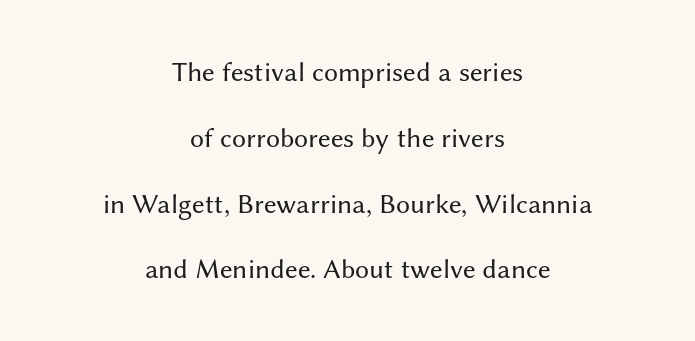
{"serif": "no", "italic": "no", "bold": "no", "weight": "regular", "width": "normal", "stroke_contrast": "medium", "x_height": "medium", "monospaced": "no", "underline": "no", "align": "center", "line_spacing": "loose", "line_spacing_ratio": 2.35, "letter_spacing": "normal", "letter_spacing_em": 0.0, "glyph_px": 28}
